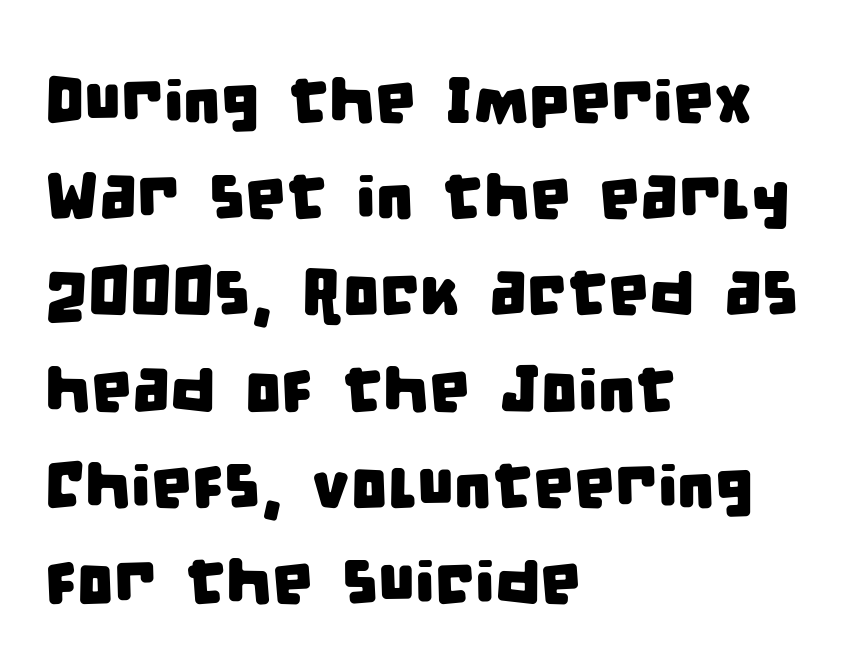
The typeface chosen for these lines omits serifs. Each new line begins a customary step beneath the previous one. Horizontal alignment here is leftward, the default for most running prose. You could not count columns in this text — the font is proportionally spaced. Does extra space separate the letters? No, they use regular spacing.
